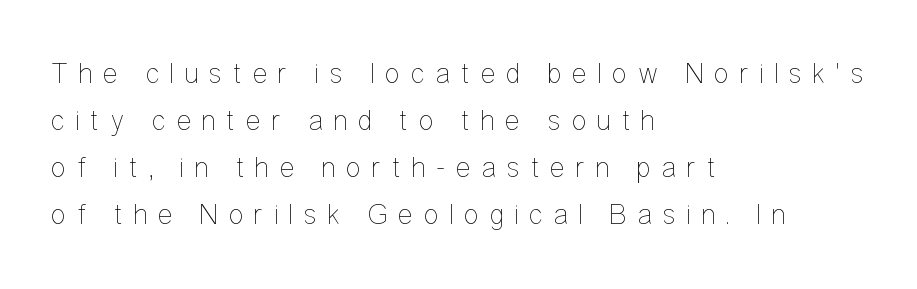
Vertical stems look standard width or narrower in stroke. Notice how the stems are strictly vertical — no italics here. Anything drawn beneath the words? Only blank space. If you measured baseline to baseline, you'd find a middling distance.
